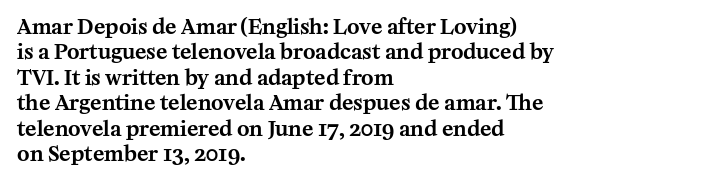
Q: Is the text italic (slanted)? A: No, it is upright.
Q: Is the text underlined? A: No.
Q: How is the paragraph aligned? A: Left-aligned.
Q: Is the spacing between letters normal or unusually wide? A: Normal.
